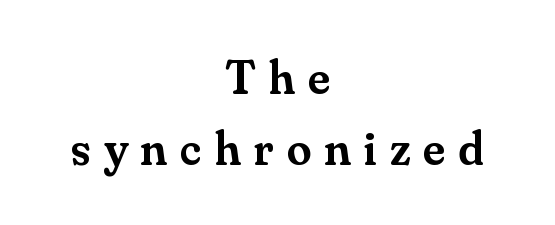
Q: Is the text bold? A: Semi-bold.
Q: Is the text italic (slanted)? A: No, it is upright.
Q: Is the typeface a serif or a sans-serif typeface? A: Serif.
Q: Is the text underlined? A: No.
Q: How is the paragraph aligned? A: Centered.
Q: Is the spacing between letters normal or unusually wide? A: Unusually wide.
Q: Is the spacing between lines tight, normal or loose? A: Normal.
Q: Width (condensed, normal, or wide)? A: Normal.
Q: Stroke contrast? A: Medium.
Q: x-height? A: Small.
Q: Monospaced? A: No.
